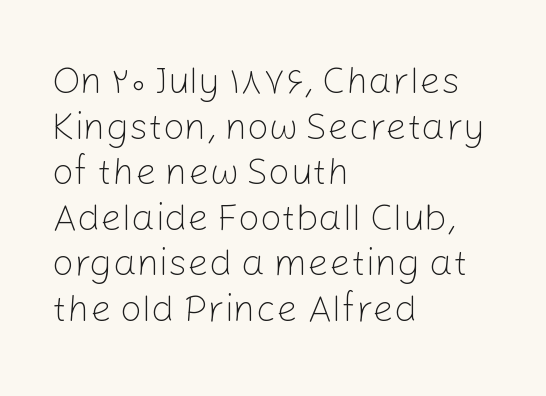
The image shows 38 px light sans-serif type, upright; set left-aligned, line spacing 1.2x, normal letter spacing, not underlined; low stroke contrast and a medium x-height.
